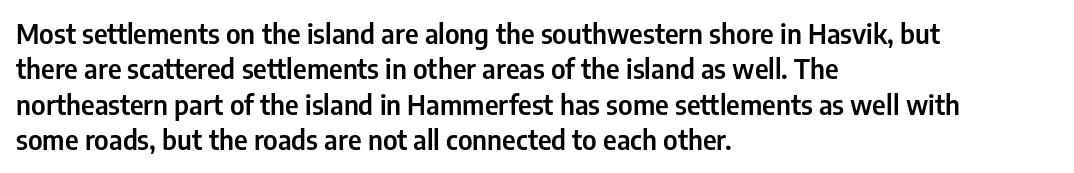
Q: Is the text italic (slanted)? A: No, it is upright.
Q: Is the text underlined? A: No.
Q: How is the paragraph aligned? A: Left-aligned.
Q: Is the spacing between letters normal or unusually wide? A: Normal.
Q: Is the spacing between lines tight, normal or loose? A: Normal.
